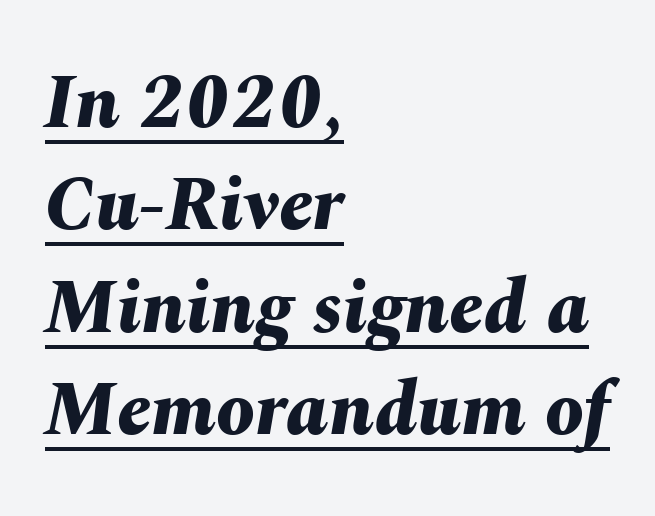
{"italic": "yes", "lean": "right", "slant_degrees": 10, "bold": "yes", "weight": "bold", "width": "normal", "stroke_contrast": "medium", "x_height": "medium", "monospaced": "no", "underline": "yes", "align": "left", "line_spacing": "normal", "line_spacing_ratio": 1.33, "letter_spacing": "normal", "letter_spacing_em": 0.0, "glyph_px": 77}
